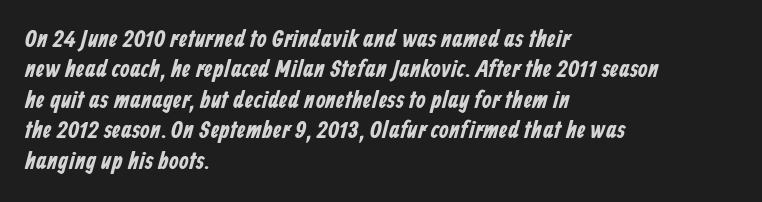
The image shows 25 px text type; set left-aligned, line spacing 1.22x, normal letter spacing, not underlined.
